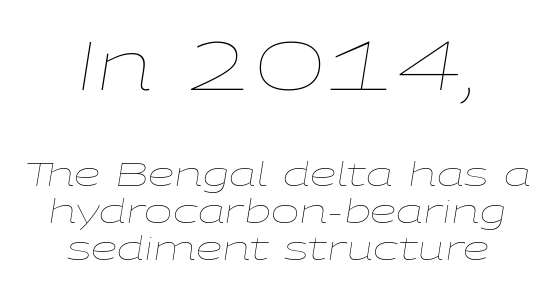
{"italic": "yes", "lean": "right", "slant_degrees": 9, "bold": "no", "weight": "thin", "width": "wide", "stroke_contrast": "low", "x_height": "medium", "monospaced": "no", "underline": "no", "align": "center", "line_spacing": "tight", "line_spacing_ratio": 1.09, "letter_spacing": "normal", "letter_spacing_em": 0.0, "larger_block": "first", "size_ratio": 2.0, "glyph_px": 68}
